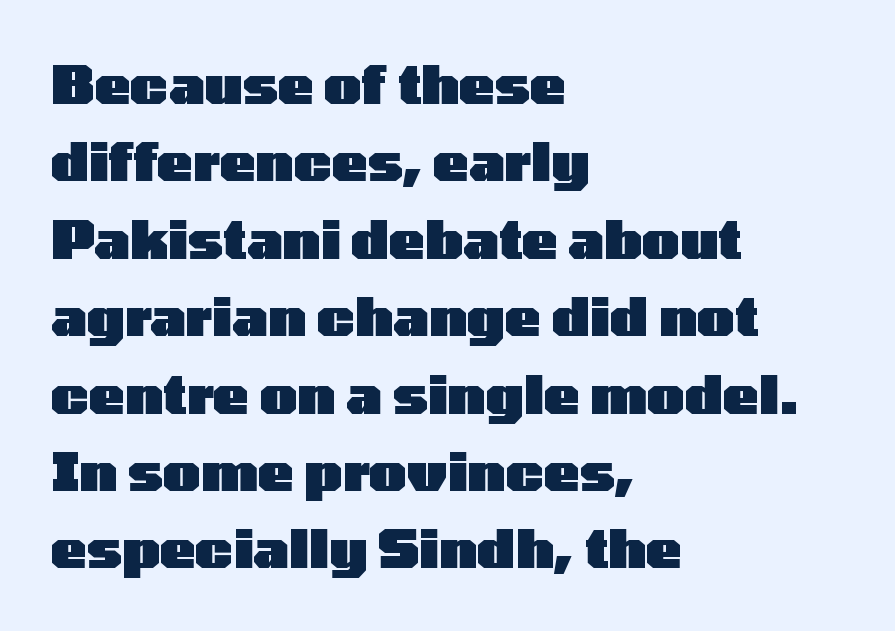
The image shows 53 px heavy, wide sans-serif type, upright; set left-aligned, normal line spacing (1.46x), normal letter spacing, not underlined; low stroke contrast and a medium x-height.
